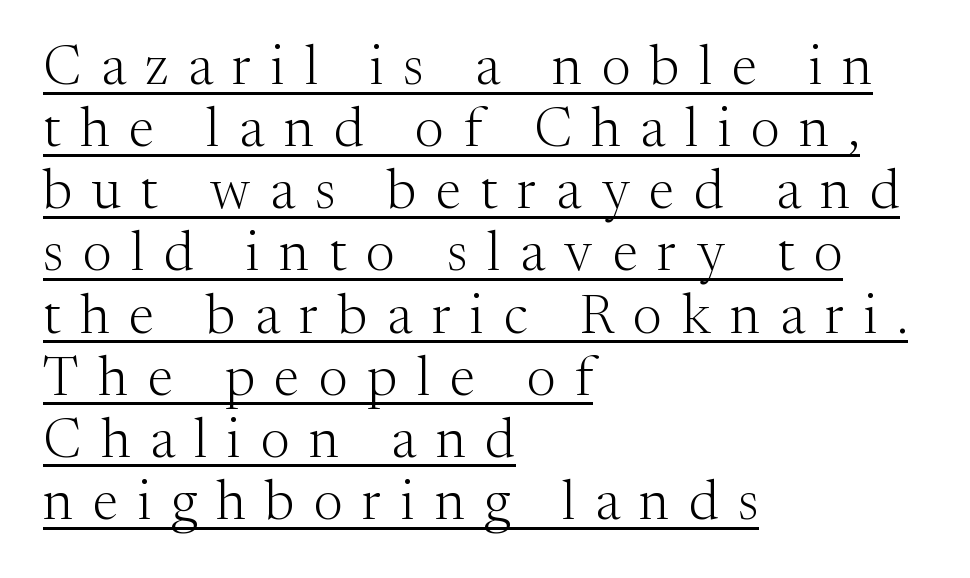
{"serif": "yes", "italic": "no", "bold": "no", "weight": "light", "width": "normal", "stroke_contrast": "medium", "x_height": "medium", "monospaced": "no", "underline": "yes", "align": "left", "line_spacing": "tight", "line_spacing_ratio": 1.13, "letter_spacing": "wide", "letter_spacing_em": 0.36, "glyph_px": 55}
